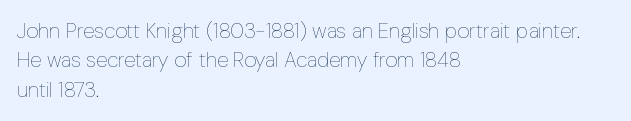
The image shows 21 px text type, upright; set left-aligned, normal line spacing (1.4x), normal letter spacing, not underlined.
